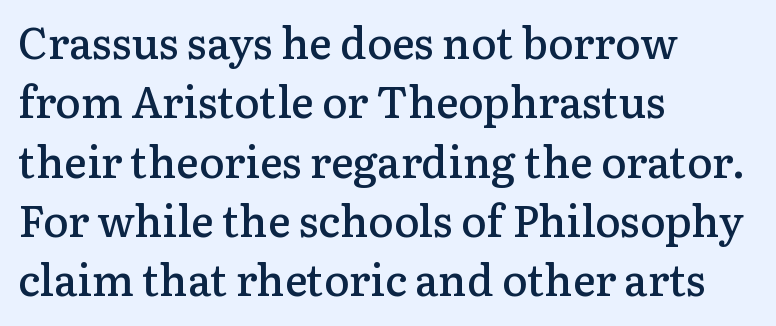
The image shows 43 px semibold serif type, upright; set left-aligned, normal line spacing (1.38x), normal letter spacing, not underlined; low stroke contrast and a medium x-height.
